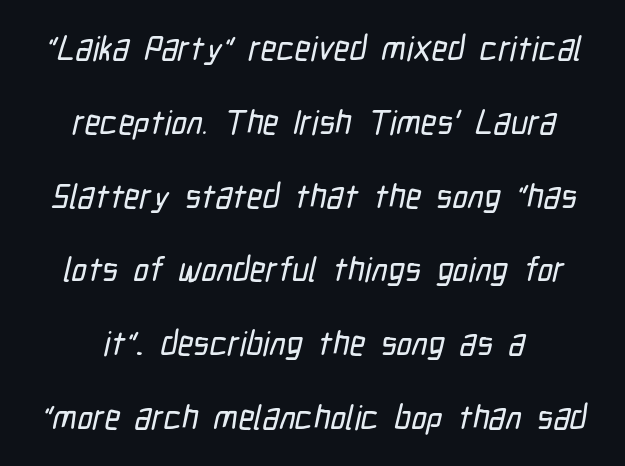
The image shows 34 px condensed sans-serif type; set loose line spacing (2.17x), normal letter spacing, not underlined; low stroke contrast and a medium x-height.
